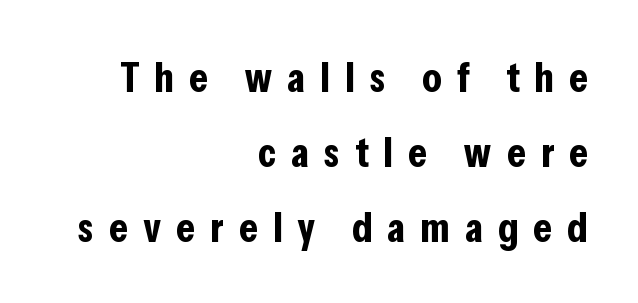
The image shows 43 px bold, condensed sans-serif type, upright; set right-aligned, line spacing 1.74x, unusually wide letter spacing (+0.35 em), not underlined; low stroke contrast and a medium x-height.
